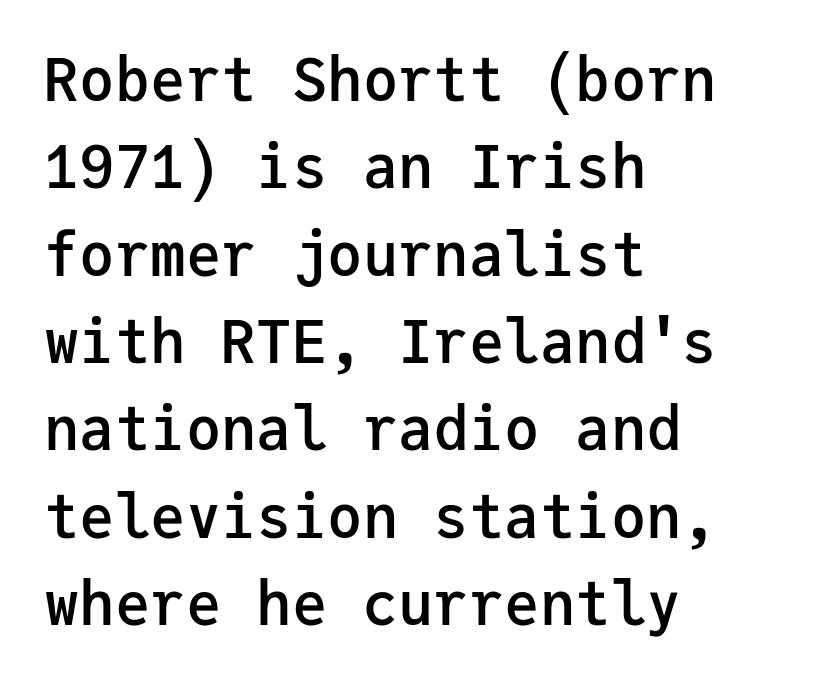
Q: Is the text bold? A: Semi-bold.
Q: Is the text italic (slanted)? A: No, it is upright.
Q: Is the typeface a serif or a sans-serif typeface? A: Sans-serif.
Q: Is the text underlined? A: No.
Q: How is the paragraph aligned? A: Left-aligned.
Q: Is the spacing between letters normal or unusually wide? A: Normal.
Q: Is the spacing between lines tight, normal or loose? A: Normal.
Q: Width (condensed, normal, or wide)? A: Normal.
Q: Stroke contrast? A: Low.
Q: x-height? A: Medium.
Q: Monospaced? A: Yes.
